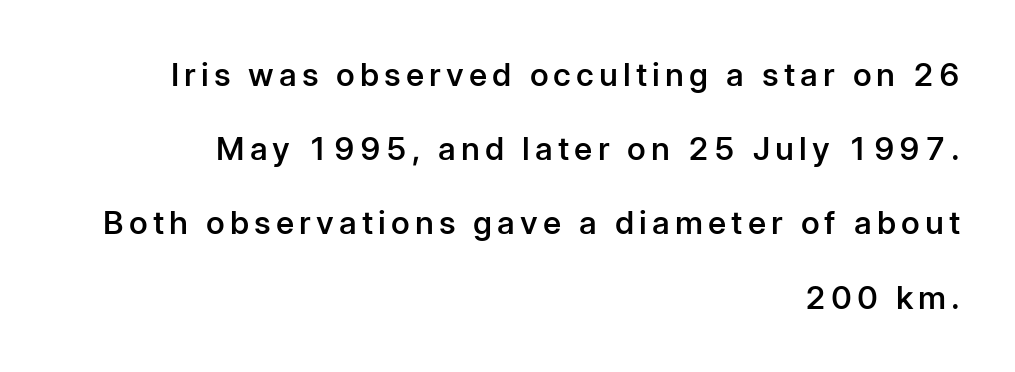
Q: Is the text bold? A: Semi-bold.
Q: Is the text italic (slanted)? A: No, it is upright.
Q: Is the typeface a serif or a sans-serif typeface? A: Sans-serif.
Q: Is the text underlined? A: No.
Q: How is the paragraph aligned? A: Right-aligned.
Q: Is the spacing between lines tight, normal or loose? A: Loose.
Q: Width (condensed, normal, or wide)? A: Normal.
Q: Stroke contrast? A: Low.
Q: x-height? A: Medium.
Q: Monospaced? A: No.
